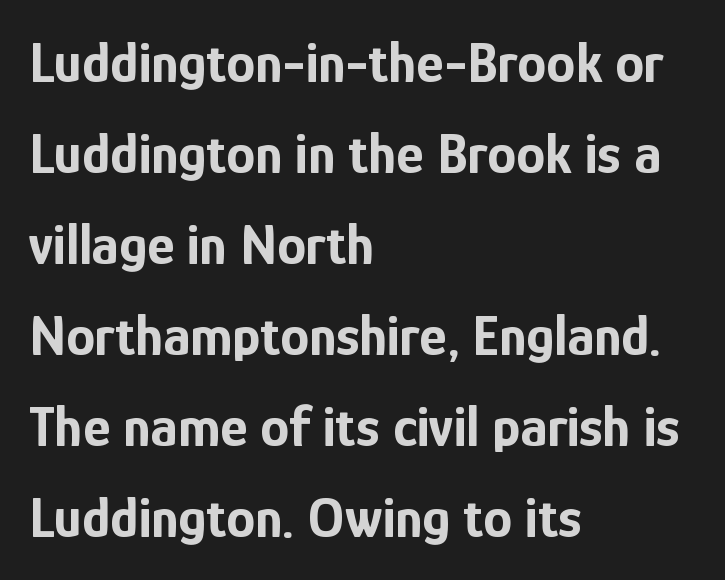
The typesetting leans heavy: a genuine bold. Posture: vertical. Does extra space separate the letters? No, they use regular spacing. No feet cap the strokes, marking this as sans-serif type. Does the leading feel generous? No, just average.
